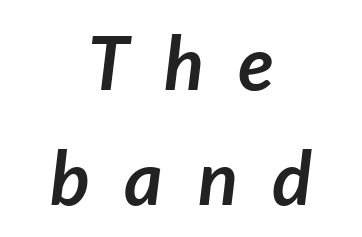
Neither beginnings nor endings align; midpoints do. Do the characters align in a grid? No, the font is proportional. Check the space under the baseline: it is left empty. The space between consecutive lines is moderate. Emphasis-style slanted type is in use.
